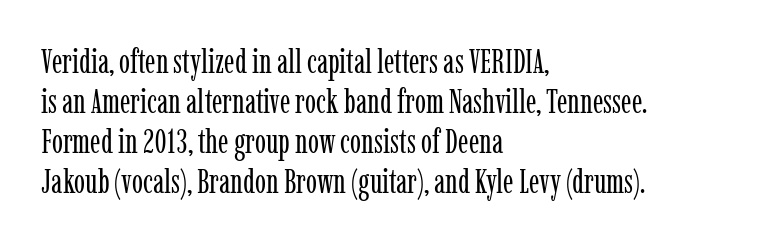
The passage shown is not underscored anywhere. Observe the ordinary spacing: letters are neighbours, not strangers. Italic: no, the glyphs are upright roman. Weight class: somewhere from thin through regular. Is this a fixed-width face? No — the glyphs have proportional, varying widths. The rag falls on the right side of this text block.
